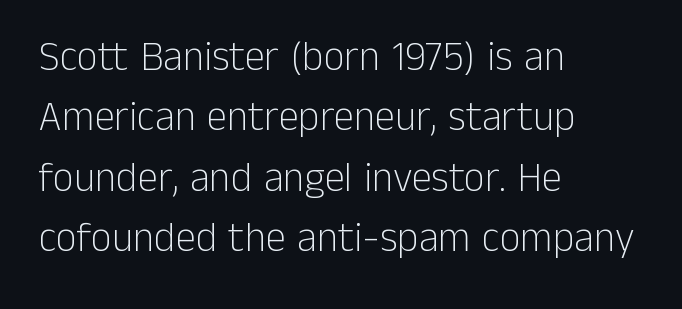
The image shows 41 px light sans-serif type, upright; set left-aligned, normal line spacing (1.47x), normal letter spacing, not underlined; low stroke contrast and a medium x-height.
